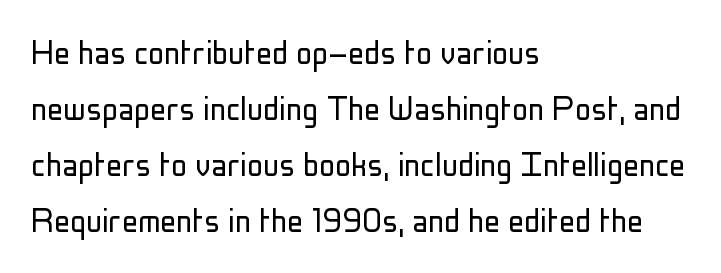
{"serif": "no", "italic": "no", "bold": "no", "weight": "light", "width": "condensed", "stroke_contrast": "low", "x_height": "medium", "monospaced": "no", "underline": "no", "align": "left", "line_spacing": "normal", "line_spacing_ratio": 1.4, "letter_spacing": "normal", "letter_spacing_em": 0.0, "glyph_px": 40}
